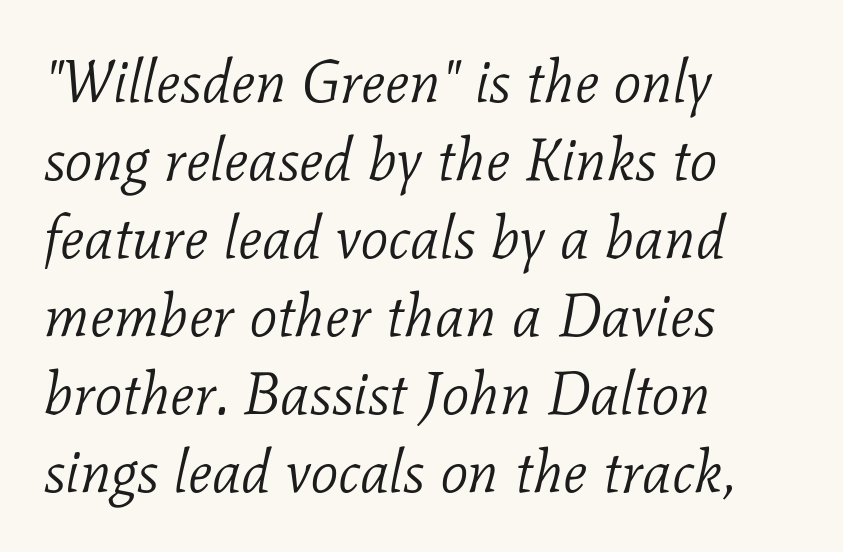
Stroke terminals: seriffed. Successive baselines arrive at the customary interval. When letters slant like this, we call the style italic. There is no visible air inserted between adjacent glyphs. The face used here is proportionally spaced, like ordinary book or web type. Notice how the passage keeps a crisp vertical edge on the left only.
